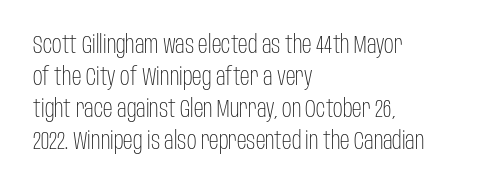
The image shows 24 px text type, upright; set left-aligned, normal line spacing (1.33x), normal letter spacing, not underlined.
